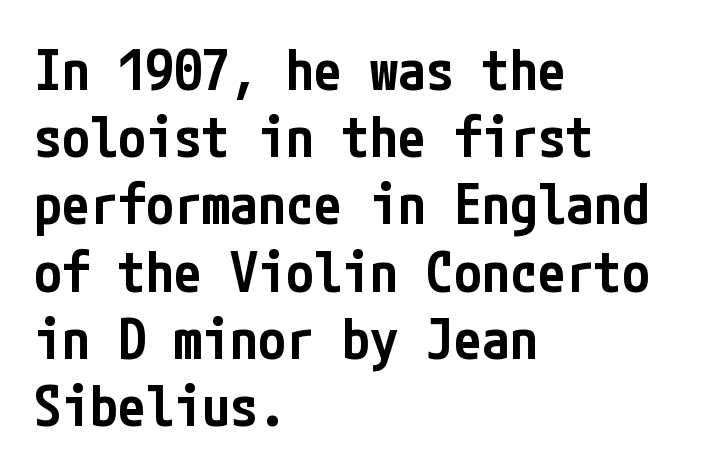
{"serif": "no", "italic": "no", "bold": "semi", "weight": "semibold", "width": "condensed", "stroke_contrast": "low", "x_height": "medium", "underline": "no", "align": "left", "line_spacing_ratio": 1.2, "letter_spacing": "normal", "letter_spacing_em": 0.0, "glyph_px": 56}
